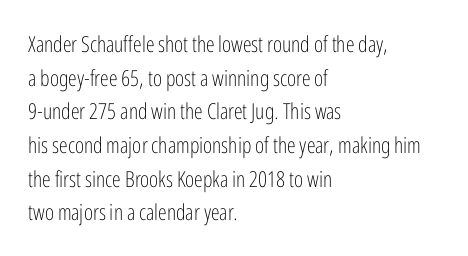
The image shows 22 px text type, upright; set left-aligned, normal line spacing (1.53x), normal letter spacing, not underlined.
